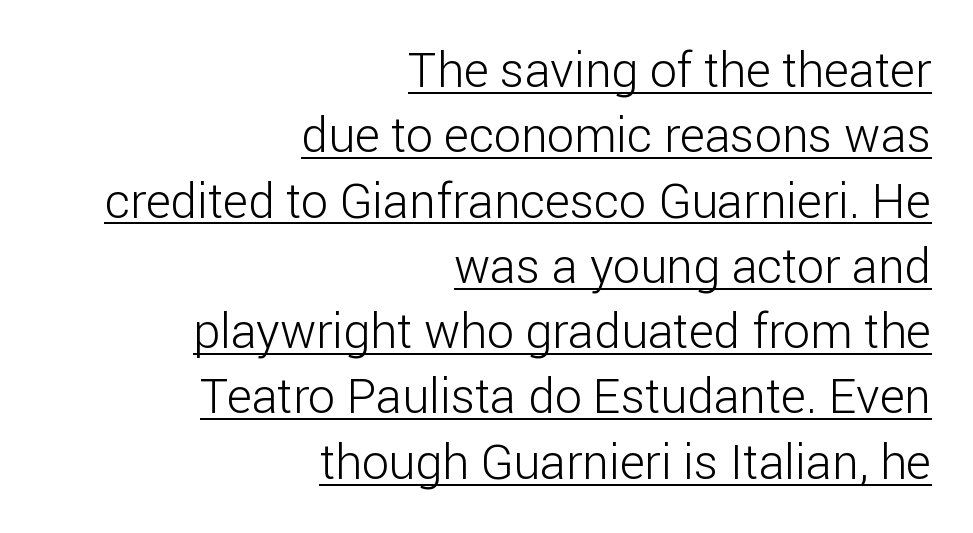
A typesetter would mark this as roman, not italic. What stands out about the letter spacing? Nothing — it is the standard amount. Do the characters align in a grid? No, the font is proportional. All the whitespace from short lines collects on the left. What kind of face is this? One without serifs — a sans. This rendering features underlined lettering.
